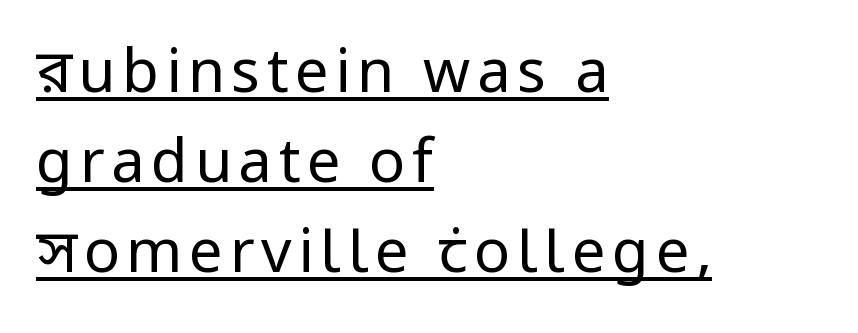
{"serif": "no", "italic": "no", "bold": "no", "weight": "regular", "width": "normal", "stroke_contrast": "low", "x_height": "medium", "monospaced": "no", "underline": "yes", "align": "left", "line_spacing": "normal", "line_spacing_ratio": 1.5, "glyph_px": 60}
